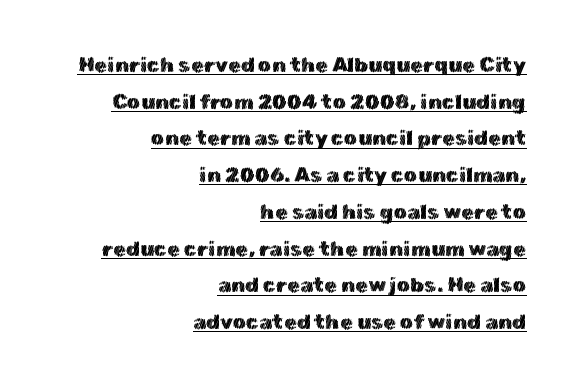
{"italic": "no", "underline": "yes", "align": "right", "line_spacing_ratio": 1.75, "letter_spacing": "normal", "letter_spacing_em": 0.0, "glyph_px": 21}
